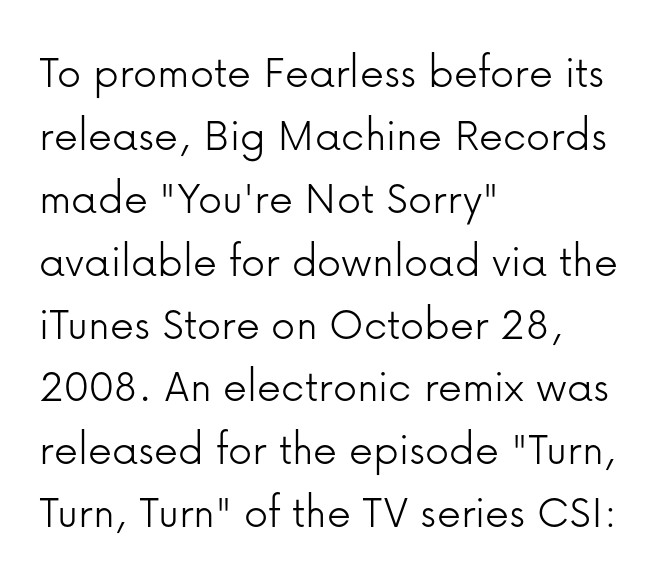
Does the copy run flush right? No — it runs flush left. Character widths vary here, with narrow letters taking less room than wide ones. A light-to-regular cut is what we see here. Honestly, the row spacing looks completely unremarkable. Is the letter spacing exaggerated? No — it looks like the ordinary default.
